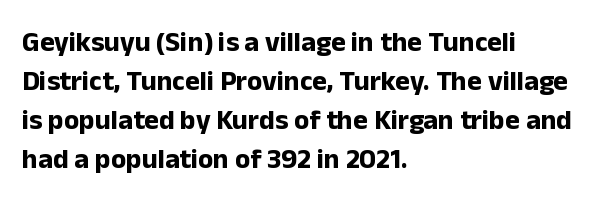
In terms of posture, this sample is upright. Does the weight exceed regular? Yes, all the way to bold. Nothing unusual about the tracking: characters are spaced as the font intends. The line-height multiplier appears to be the usual default. The face used here is proportionally spaced, like ordinary book or web type. The words here are not underlined.
